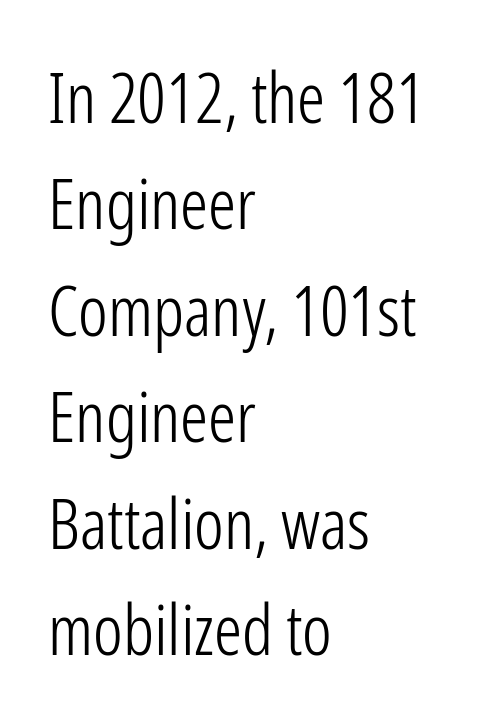
Q: Is the text bold? A: No.
Q: Is the text italic (slanted)? A: No, it is upright.
Q: Is the typeface a serif or a sans-serif typeface? A: Sans-serif.
Q: Is the text underlined? A: No.
Q: How is the paragraph aligned? A: Left-aligned.
Q: Is the spacing between letters normal or unusually wide? A: Normal.
Q: Is the spacing between lines tight, normal or loose? A: Normal.
Q: Width (condensed, normal, or wide)? A: Condensed.
Q: Stroke contrast? A: Low.
Q: x-height? A: Medium.
Q: Monospaced? A: No.
